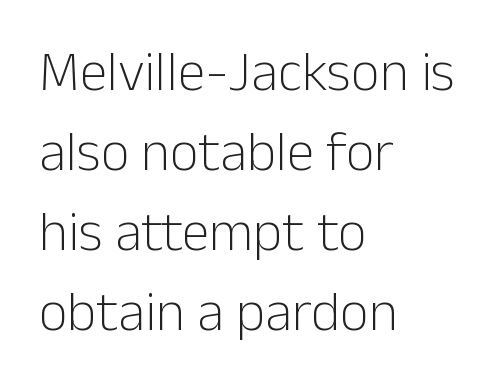
The gaps between neighbouring characters are ordinary and unremarkable. No italicization has been applied; the sample stays upright. Caption: multi-line text, flush left, ragged right. Character widths vary here, with narrow letters taking less room than wide ones. Underlining? Definitely not there. Letters have the restrained weight of plain body copy at most.
